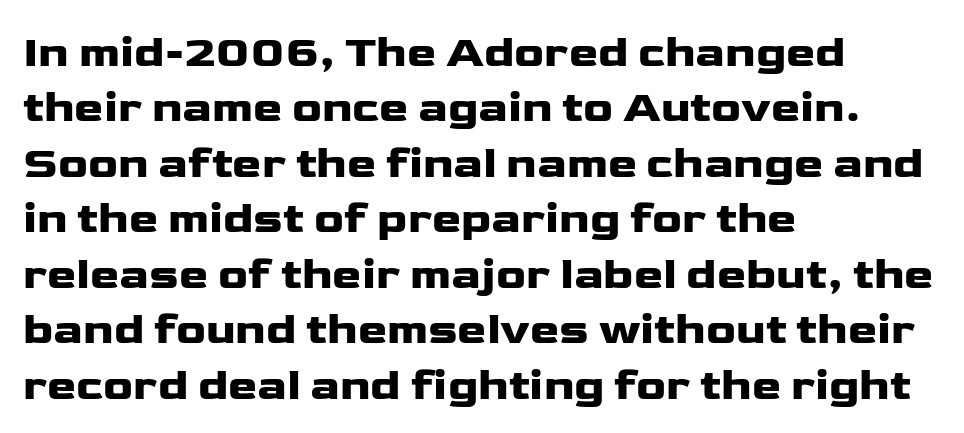
A clean baseline with only descenders dipping below it. This sample uses a sans-serif face. Look at the tracking — it's just the regular setting, nothing added. Line beginnings align vertically; line endings do not. Is there any slant? The stems are plumb.
